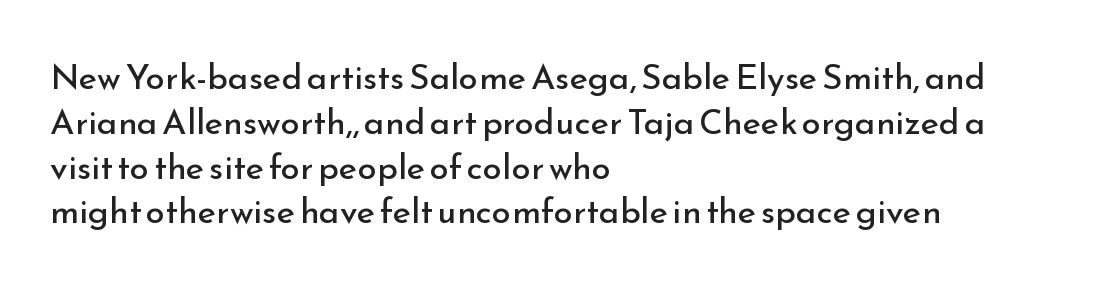
Q: Is the text bold? A: No.
Q: Is the text italic (slanted)? A: No, it is upright.
Q: Is the typeface a serif or a sans-serif typeface? A: Sans-serif.
Q: Is the text underlined? A: No.
Q: How is the paragraph aligned? A: Left-aligned.
Q: Is the spacing between letters normal or unusually wide? A: Normal.
Q: Is the spacing between lines tight, normal or loose? A: Normal.
Q: Width (condensed, normal, or wide)? A: Normal.
Q: Stroke contrast? A: Low.
Q: x-height? A: Small.
Q: Monospaced? A: No.
